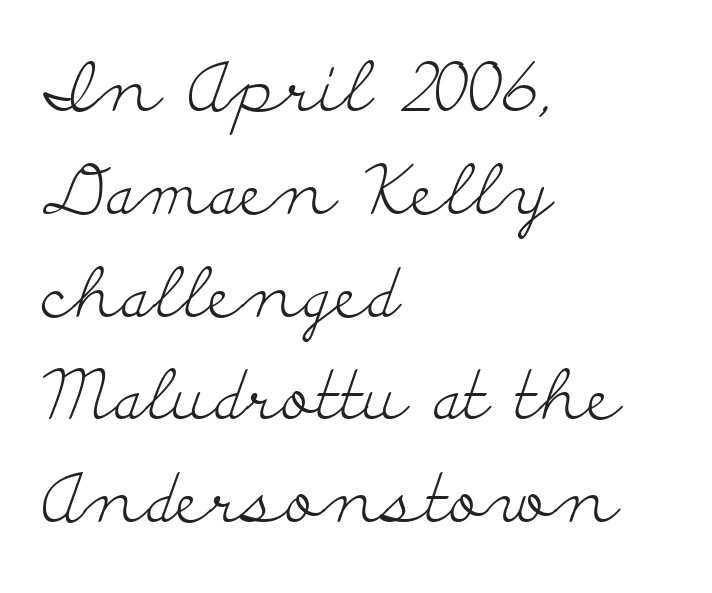
The image shows 69 px light, wide serif type; set left-aligned, normal line spacing (1.49x), normal letter spacing, not underlined; low stroke contrast and a small x-height.
